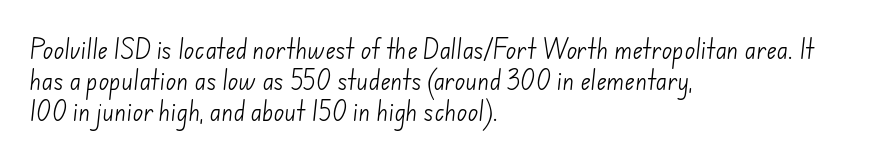
Q: Is the text bold? A: No.
Q: Is the text underlined? A: No.
Q: How is the paragraph aligned? A: Left-aligned.
Q: Is the spacing between letters normal or unusually wide? A: Normal.
Q: Is the spacing between lines tight, normal or loose? A: Normal.
